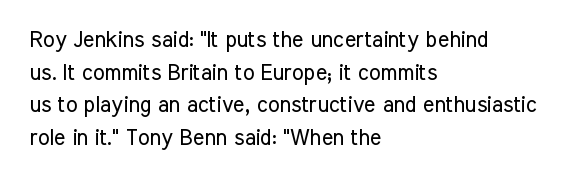
Rows of type keep a routine distance in the vertical direction. The space beneath each line is pristine and unruled. Which margin do the lines hug? The left one — the right edge is uneven. The letterforms sit shoulder to shoulder at normal distance.
